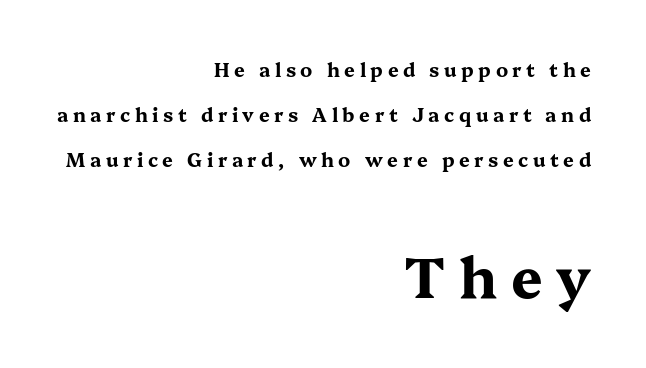
{"serif": "yes", "italic": "no", "bold": "yes", "weight": "bold", "width": "wide", "stroke_contrast": "medium", "x_height": "medium", "monospaced": "no", "underline": "no", "align": "right", "line_spacing": "loose", "line_spacing_ratio": 2.37, "letter_spacing": "wide", "letter_spacing_em": 0.24, "larger_block": "second", "size_ratio": 2.95, "glyph_px": 56}
